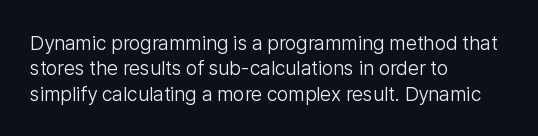
{"italic": "no", "bold": "no", "underline": "no", "align": "left", "line_spacing": "normal", "line_spacing_ratio": 1.27, "letter_spacing": "normal", "letter_spacing_em": 0.0, "glyph_px": 20}
